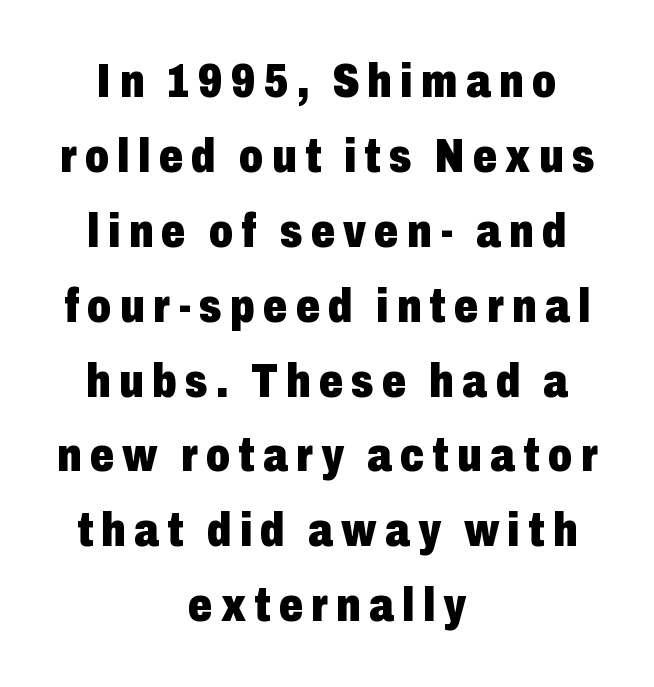
{"serif": "no", "italic": "no", "bold": "yes", "weight": "heavy", "width": "condensed", "stroke_contrast": "low", "x_height": "medium", "monospaced": "no", "underline": "no", "align": "center", "line_spacing": "normal", "line_spacing_ratio": 1.56, "glyph_px": 48}
